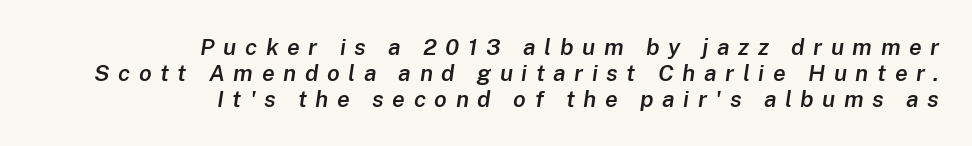
{"italic": "yes", "lean": "right", "slant_degrees": 8, "bold": "semi", "underline": "no", "align": "right", "line_spacing": "tight", "line_spacing_ratio": 1.12, "letter_spacing": "wide", "letter_spacing_em": 0.37, "glyph_px": 23}
